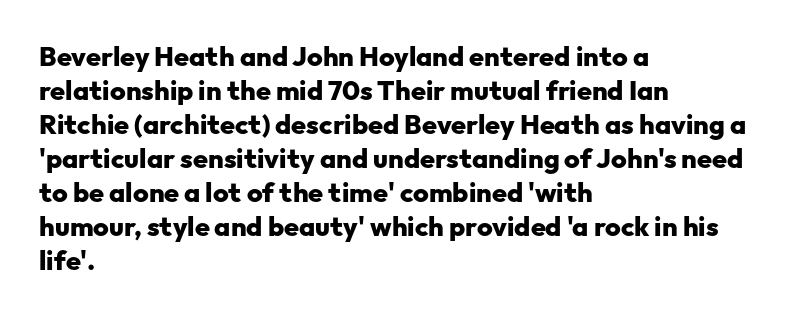
{"italic": "no", "bold": "yes", "underline": "no", "align": "left", "line_spacing": "normal", "line_spacing_ratio": 1.26, "letter_spacing": "normal", "letter_spacing_em": 0.0, "glyph_px": 27}
